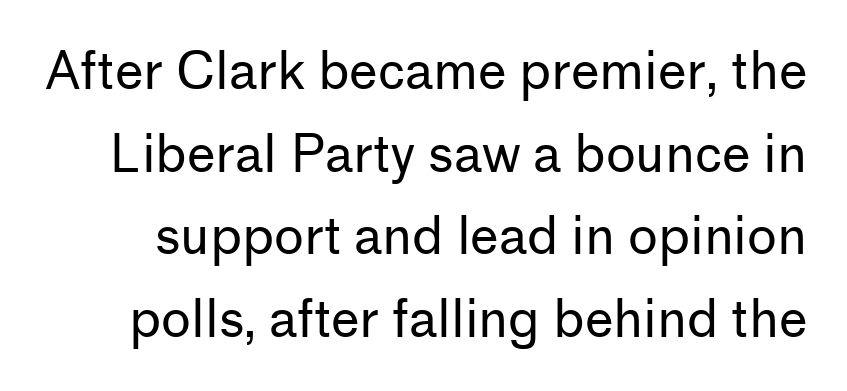
The image shows 51 px regular-weight sans-serif type, upright; set normal line spacing (1.62x), normal letter spacing, not underlined; low stroke contrast and a medium x-height.
